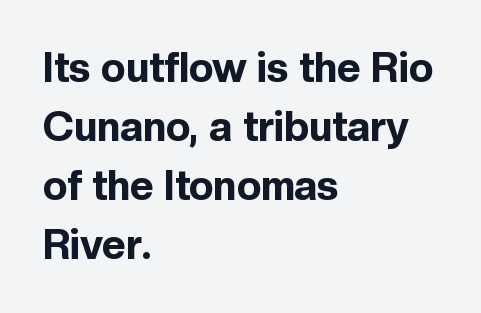
{"serif": "no", "italic": "no", "bold": "yes", "weight": "bold", "width": "normal", "x_height": "medium", "monospaced": "no", "underline": "no", "align": "left", "line_spacing": "normal", "line_spacing_ratio": 1.44, "letter_spacing": "normal", "letter_spacing_em": 0.0, "glyph_px": 41}
